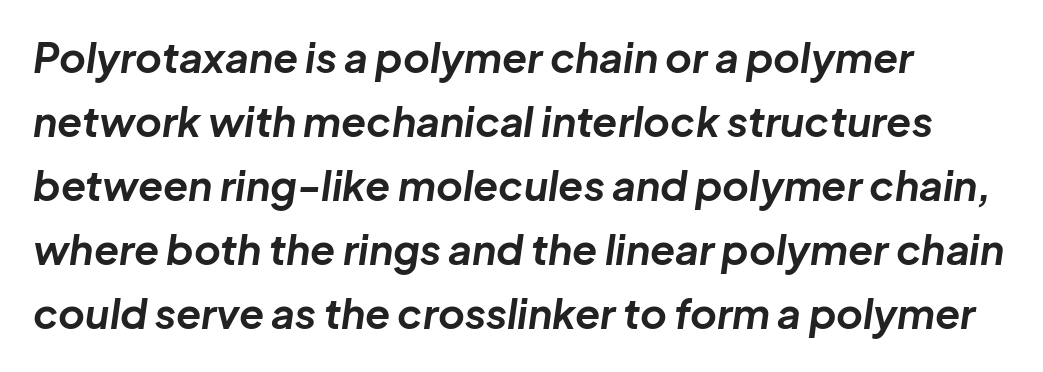
{"italic": "yes", "lean": "right", "slant_degrees": 8, "bold": "yes", "weight": "bold", "width": "normal", "stroke_contrast": "low", "x_height": "medium", "monospaced": "no", "underline": "no", "line_spacing": "normal", "line_spacing_ratio": 1.56, "letter_spacing": "normal", "letter_spacing_em": 0.0, "glyph_px": 41}
